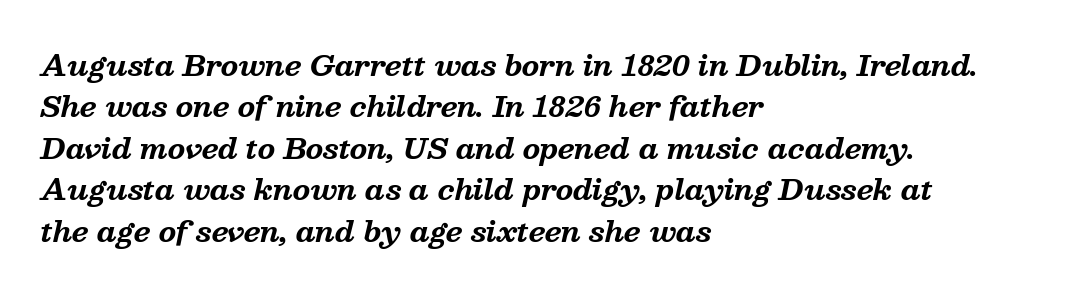
Heavy-handed strokes throughout: this text is bold. Casual observation: everything's shoved over to the left. Words appear dense and cohesive because spacing is normal. Line spacing here is normal. The space beneath each line is pristine and unruled. The passage shown is typed in a proportional face where columns would drift.
